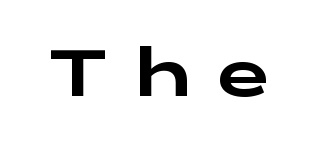
{"serif": "no", "italic": "no", "width": "wide", "stroke_contrast": "low", "x_height": "medium", "monospaced": "no", "underline": "no", "letter_spacing": "wide", "letter_spacing_em": 0.42, "glyph_px": 65}
